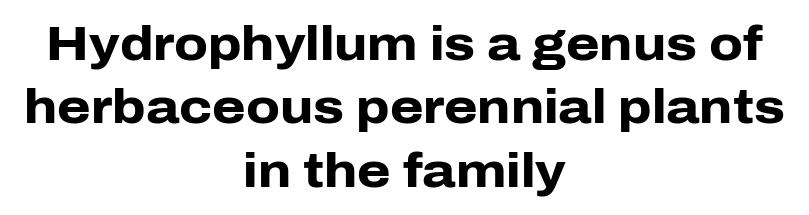
{"serif": "no", "italic": "no", "bold": "yes", "weight": "heavy", "width": "normal", "stroke_contrast": "low", "x_height": "medium", "monospaced": "no", "underline": "no", "align": "center", "line_spacing": "normal", "line_spacing_ratio": 1.32, "letter_spacing": "normal", "letter_spacing_em": 0.0, "glyph_px": 48}
